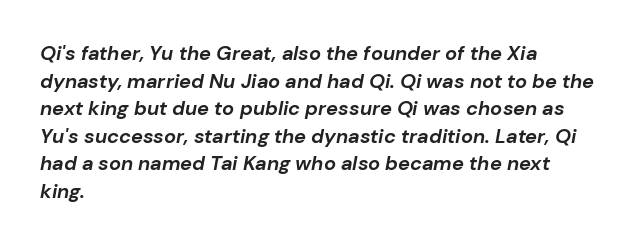
The image shows 20 px bold type, italic (leaning right); set left-aligned, normal line spacing (1.38x), normal letter spacing, not underlined.
